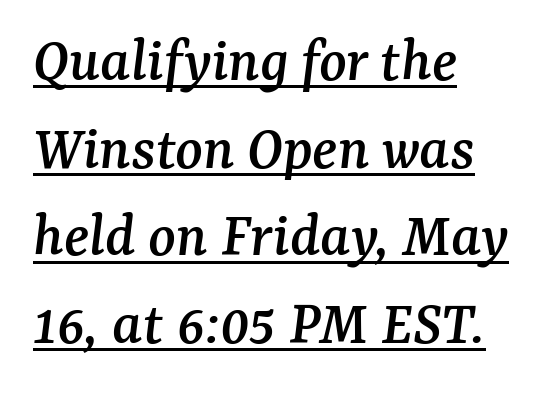
Between one letter and the next there's only the usual sliver of space. Think of a printed novel: that variable character pitch is what you see here. The letters carry serifs — small finishing strokes at the ends of their stems. This rendering features underlined lettering. Horizontal alignment here is leftward, the default for most running prose. If you measured baseline to baseline, you'd find a middling distance.
